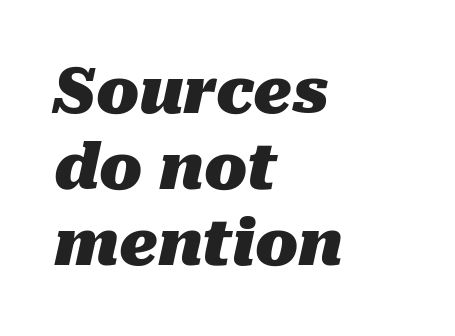
Nobody touched the tracking dial on this one. You could not count columns in this text — the font is proportionally spaced. Style check: oblique. Each row of text sits above clean, open space. Every letter is thick-stroked: bold, no question.
